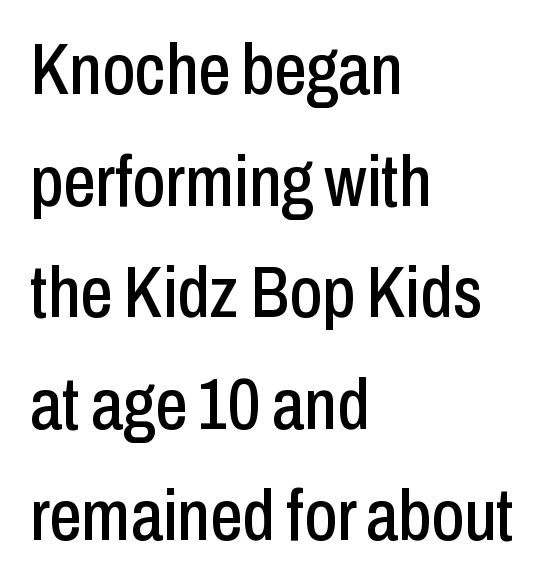
Q: Is the text italic (slanted)? A: No, it is upright.
Q: Is the typeface a serif or a sans-serif typeface? A: Sans-serif.
Q: Is the text underlined? A: No.
Q: How is the paragraph aligned? A: Left-aligned.
Q: Is the spacing between letters normal or unusually wide? A: Normal.
Q: Is the spacing between lines tight, normal or loose? A: Normal.
Q: Width (condensed, normal, or wide)? A: Condensed.
Q: Stroke contrast? A: Low.
Q: x-height? A: Medium.
Q: Monospaced? A: No.
